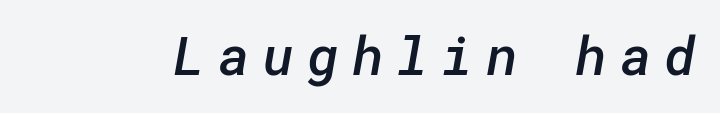
The rendering uses a semibold face; strokes are thickened but not to full bold. Words float on clear page, feet unadorned. There is plenty of visible air inserted between adjacent glyphs. Type style note: lacks serifs.
